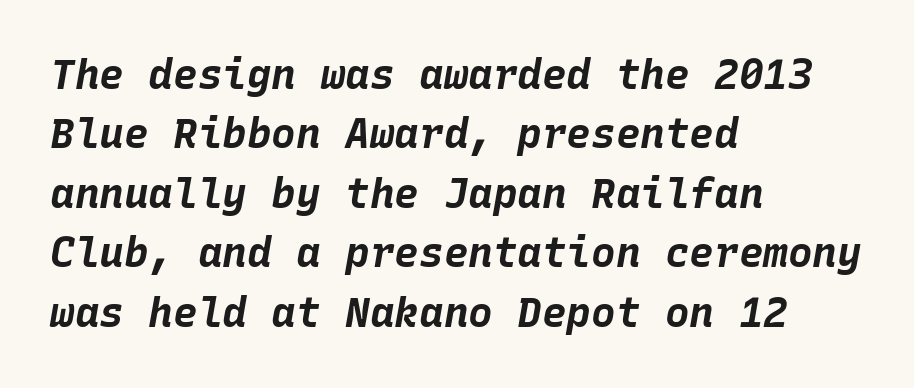
The image shows 41 px bold type, italic (leaning right), monospaced; set left-aligned, normal line spacing (1.45x), normal letter spacing, not underlined; low stroke contrast and a large x-height.
